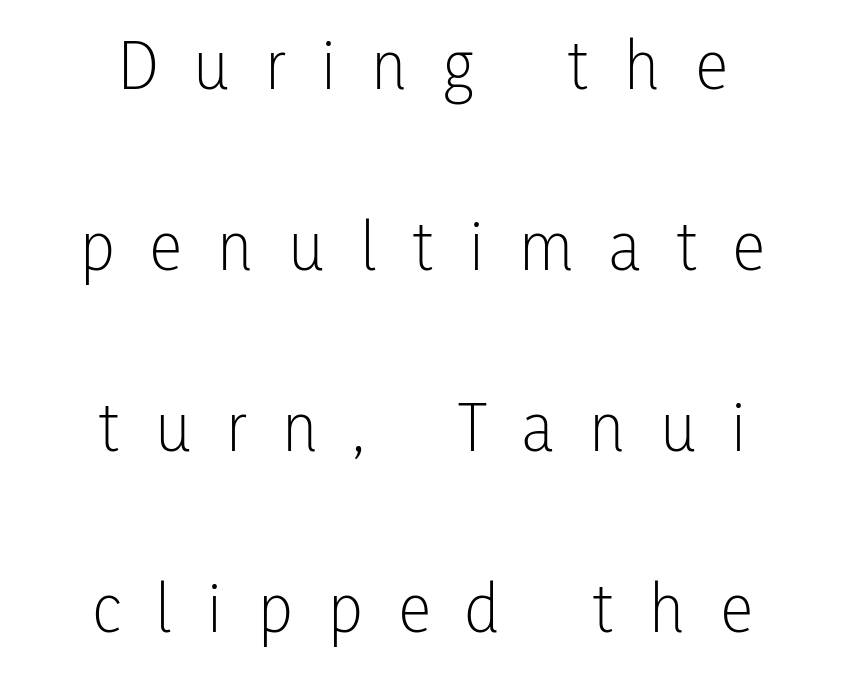
Q: Is the text bold? A: No.
Q: Is the text italic (slanted)? A: No, it is upright.
Q: Is the typeface a serif or a sans-serif typeface? A: Sans-serif.
Q: Is the text underlined? A: No.
Q: How is the paragraph aligned? A: Centered.
Q: Is the spacing between letters normal or unusually wide? A: Unusually wide.
Q: Is the spacing between lines tight, normal or loose? A: Loose.
Q: Width (condensed, normal, or wide)? A: Condensed.
Q: Stroke contrast? A: Low.
Q: x-height? A: Medium.
Q: Monospaced? A: No.
